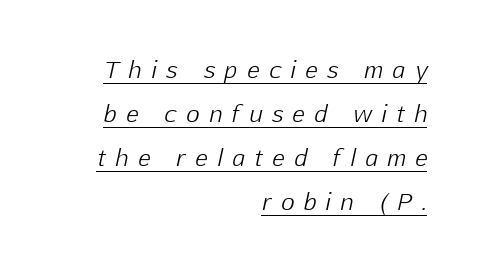
The image shows 23 px text type, italic (leaning right); set right-aligned, loose line spacing (1.91x), unusually wide letter spacing (+0.43 em), underlined.
